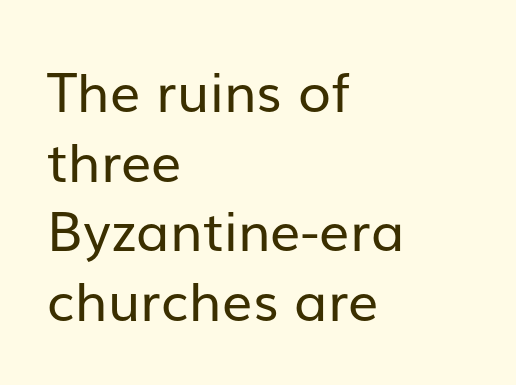
The image shows 54 px regular-weight sans-serif type, upright; set left-aligned, normal line spacing (1.29x), normal letter spacing, not underlined; low stroke contrast and a medium x-height.
